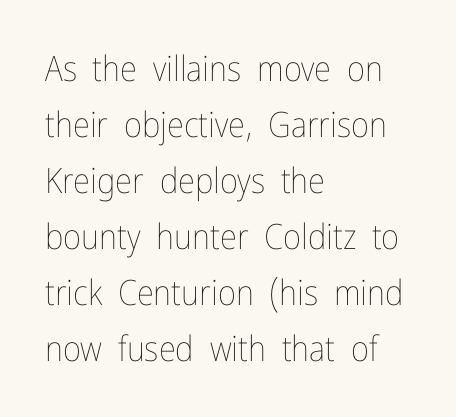
Heft: none added — not bold. Underline: absent. Honestly, the letter spacing is just normal — you wouldn't notice it. Successive baselines arrive at the customary interval.
